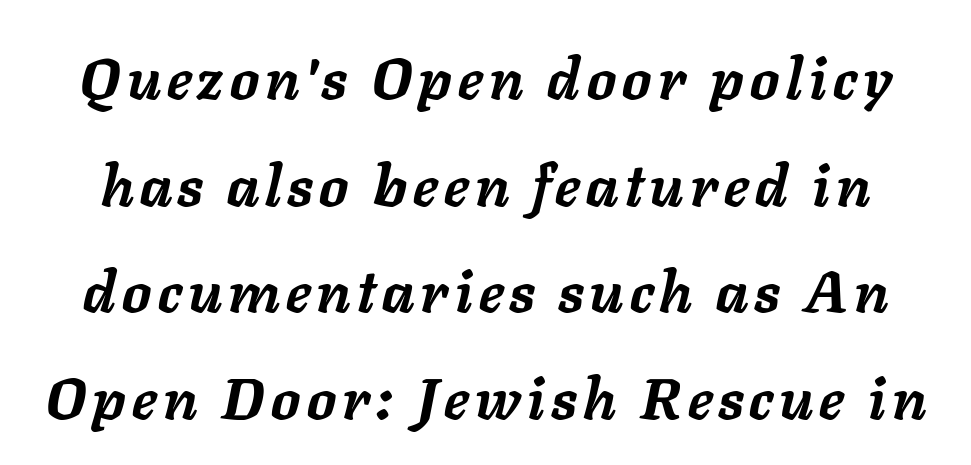
{"italic": "yes", "lean": "right", "slant_degrees": 11, "bold": "yes", "weight": "semibold", "width": "normal", "stroke_contrast": "low", "x_height": "medium", "monospaced": "no", "underline": "no", "line_spacing_ratio": 1.84, "glyph_px": 58}
